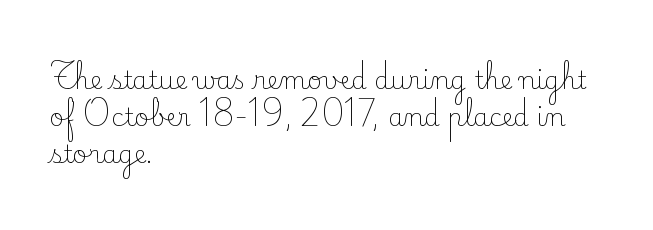
Q: Is the text bold? A: No.
Q: Is the text italic (slanted)? A: No, it is upright.
Q: Is the text underlined? A: No.
Q: How is the paragraph aligned? A: Left-aligned.
Q: Is the spacing between letters normal or unusually wide? A: Normal.
Q: Is the spacing between lines tight, normal or loose? A: Normal.
